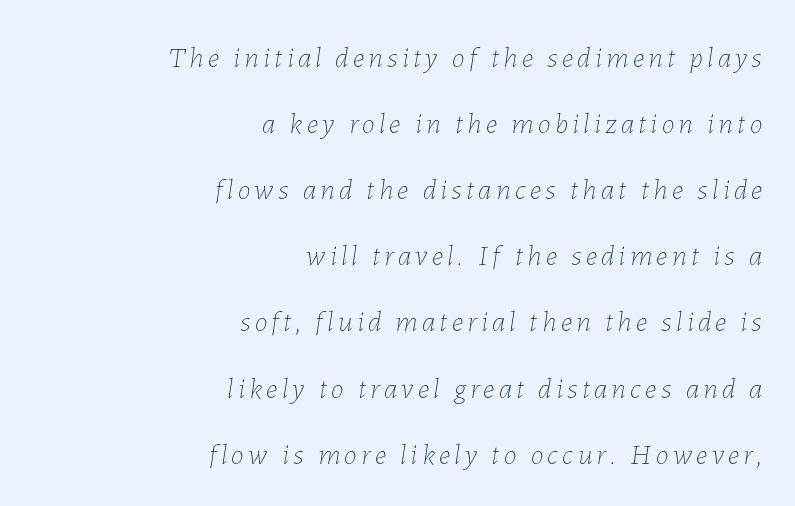
The image shows 29 px thin type, italic (leaning right); set right-aligned, loose line spacing (2.28x), not underlined; low stroke contrast and a medium x-height.
